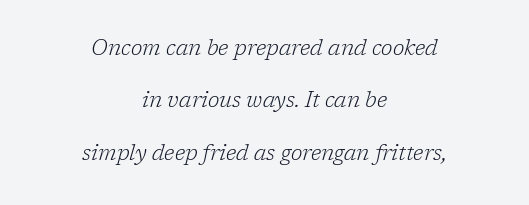
Q: Is the text bold? A: No.
Q: Is the text italic (slanted)? A: Yes, it leans right by about 17 degrees.
Q: Is the text underlined? A: No.
Q: How is the paragraph aligned? A: Centered.
Q: Is the spacing between letters normal or unusually wide? A: Normal.
Q: Is the spacing between lines tight, normal or loose? A: Loose.
